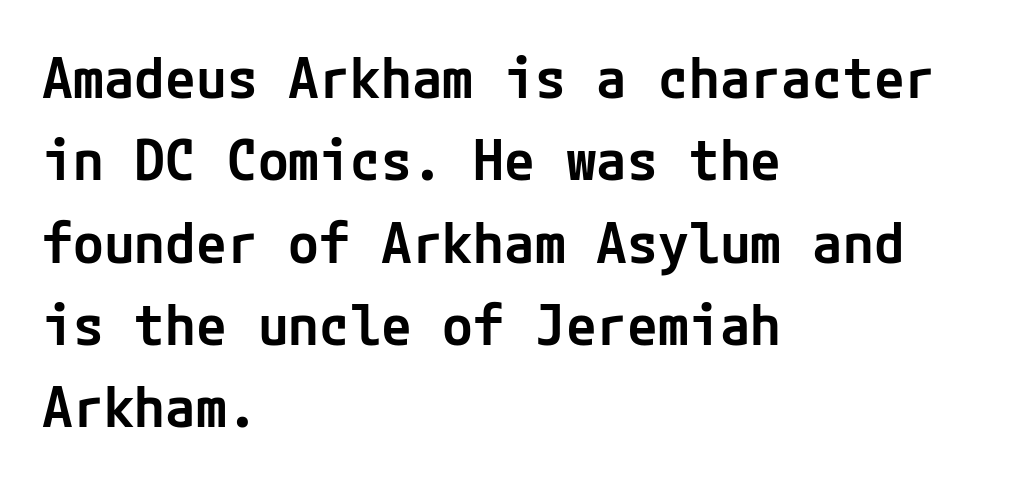
These words are printed semibold, heavier than regular yet not bold. Teacher's note: observe the even left margin — that is flush-left alignment. The typeface chosen for these lines omits serifs. No italicization has been applied; the sample stays upright. Reading down the column, the eye jumps a familiar distance to each next line.
